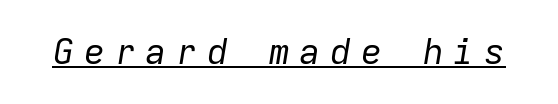
{"italic": "yes", "lean": "right", "slant_degrees": 9, "bold": "no", "weight": "regular", "width": "normal", "stroke_contrast": "low", "x_height": "medium", "monospaced": "yes", "underline": "yes", "letter_spacing": "wide", "letter_spacing_em": 0.28, "glyph_px": 35}
